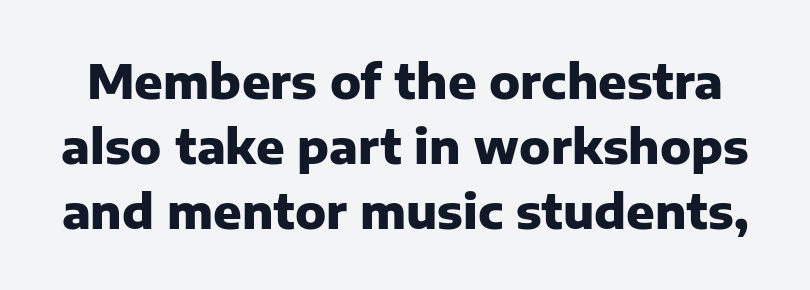
The image shows 47 px heavy sans-serif type, upright; set normal line spacing (1.38x), normal letter spacing, not underlined; low stroke contrast and a medium x-height.
